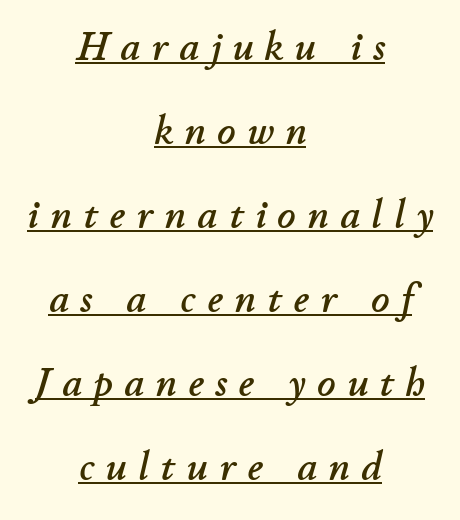
Varying glyph widths throughout — classic text-font behaviour. The sample's only ornament is a line tracing under the words. The axis of the letterforms is tilted away from vertical. The tracking jumps out immediately: characters are airy and widely separated.
